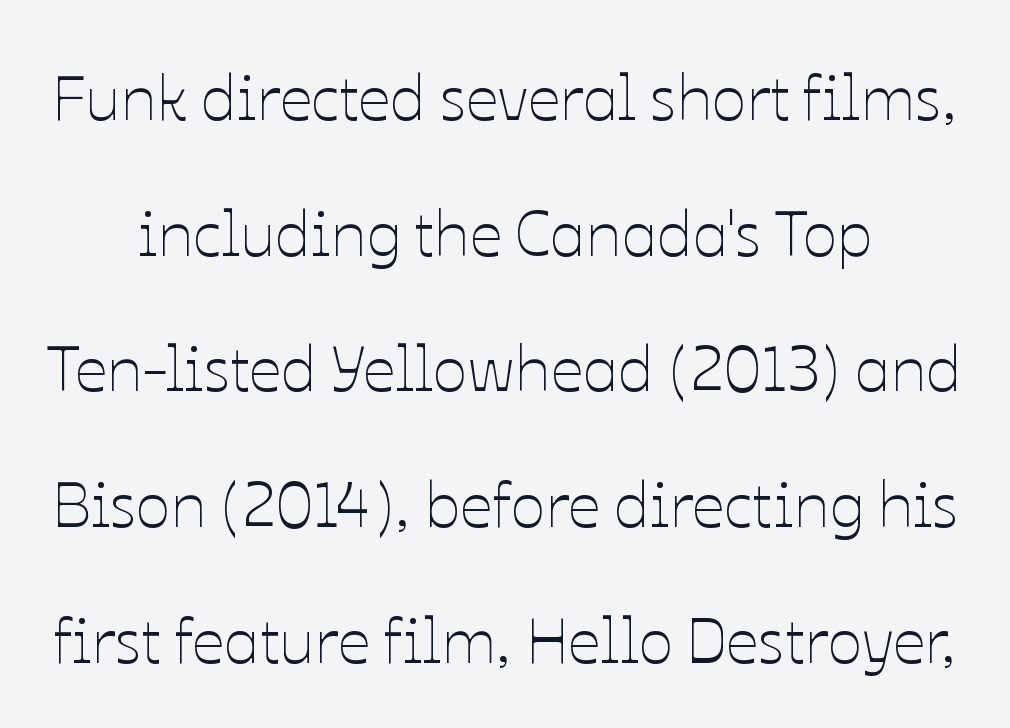
The image shows 64 px thin type, upright; set loose line spacing (2.12x), normal letter spacing, not underlined; low stroke contrast and a medium x-height.
